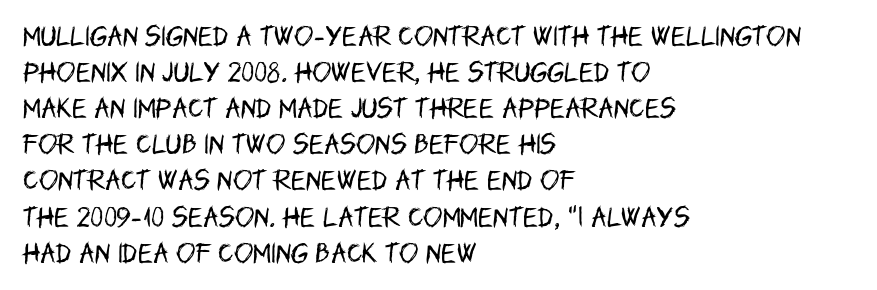
Q: Is the text bold? A: No.
Q: Is the text italic (slanted)? A: No, it is upright.
Q: Is the text underlined? A: No.
Q: How is the paragraph aligned? A: Left-aligned.
Q: Is the spacing between letters normal or unusually wide? A: Normal.
Q: Is the spacing between lines tight, normal or loose? A: Normal.
